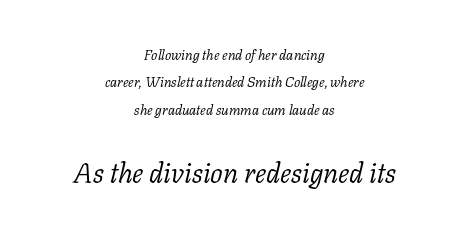
The image shows 28 px light serif type, italic (leaning right); set centered, loose line spacing (1.96x), normal letter spacing, not underlined; the second (bottom) block is 2.0x larger; low stroke contrast and a medium x-height.
